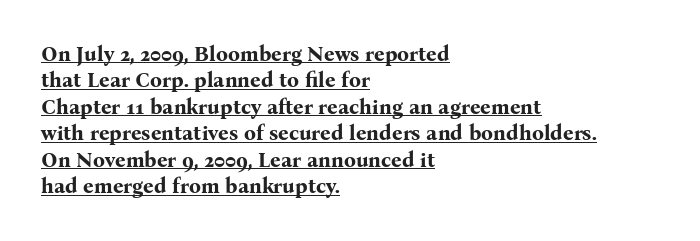
The image shows 21 px bold type, upright; set left-aligned, normal line spacing (1.26x), normal letter spacing, underlined.
